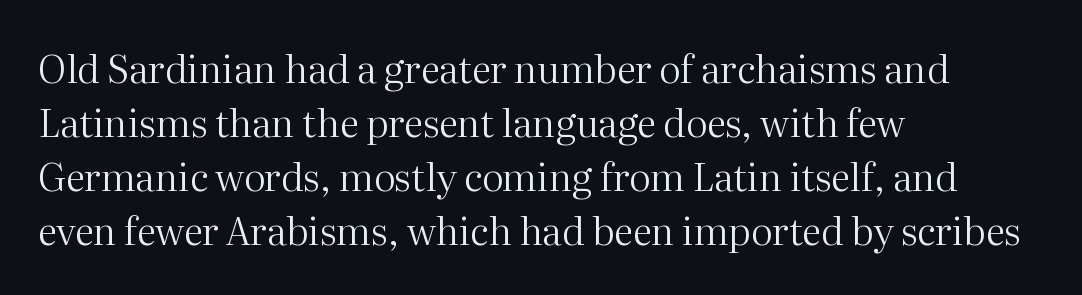
Tall strokes in this sample are plumb rather than angled. Which margin do the lines hug? The left one — the right edge is uneven. Words float on clear page, feet unadorned. Are there feet on the stems? There are — it's a serif. No extra ink here — the face is not bold. You could call the tracking neutral — neither tight nor loose.
